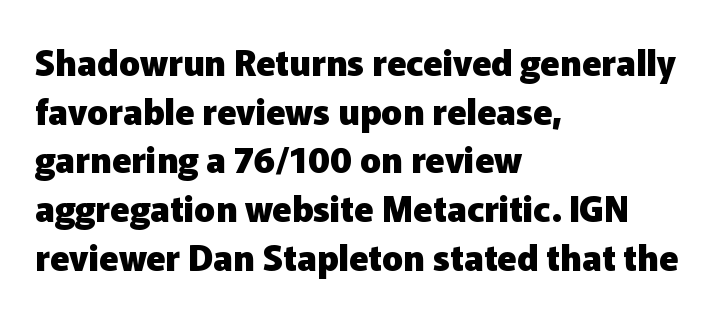
The passage shown stacks its lines at a standard gap. A typesetter would call this proportional, since set widths differ per character. Typesetter's note: full bold, strokes at maximum text heaviness. All the whitespace from short lines collects on the right.
